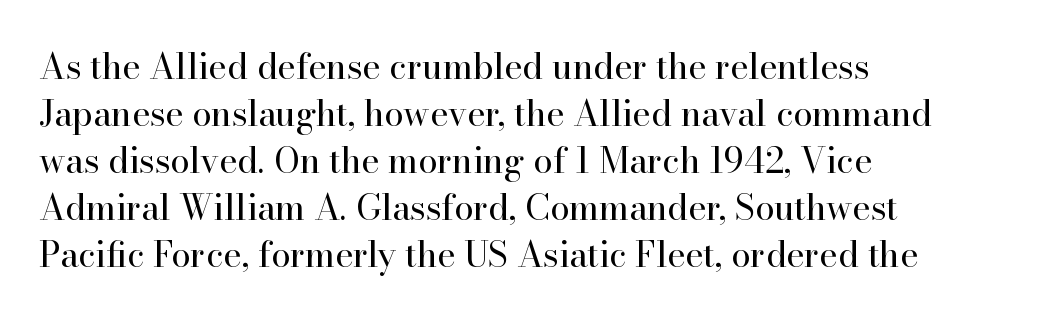
Q: Is the text bold? A: No.
Q: Is the text italic (slanted)? A: No, it is upright.
Q: Is the typeface a serif or a sans-serif typeface? A: Serif.
Q: Is the text underlined? A: No.
Q: How is the paragraph aligned? A: Left-aligned.
Q: Is the spacing between letters normal or unusually wide? A: Normal.
Q: Is the spacing between lines tight, normal or loose? A: Normal.
Q: Width (condensed, normal, or wide)? A: Normal.
Q: Stroke contrast? A: High.
Q: x-height? A: Small.
Q: Monospaced? A: No.
